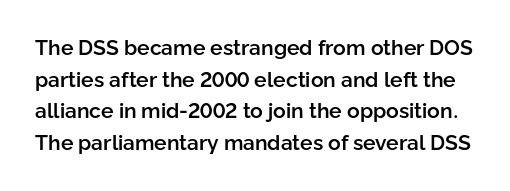
Unlike italic type, these characters show no tilt at all. The passage shown has conventional tracking throughout. Line spacing here is normal. The space directly below the letters is spotless.
